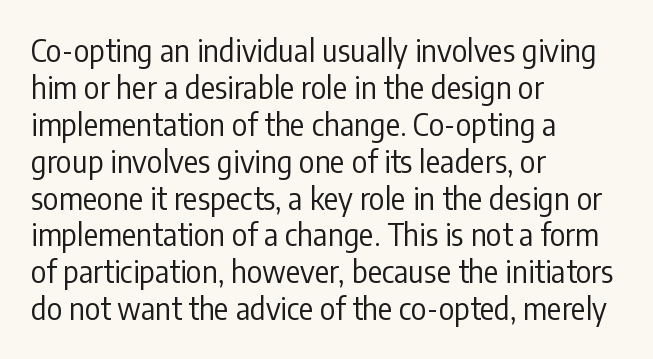
{"serif": "no", "italic": "no", "bold": "no", "weight": "regular", "width": "condensed", "stroke_contrast": "low", "x_height": "medium", "monospaced": "no", "underline": "no", "align": "left", "line_spacing_ratio": 1.23, "letter_spacing": "normal", "letter_spacing_em": 0.0, "glyph_px": 30}
